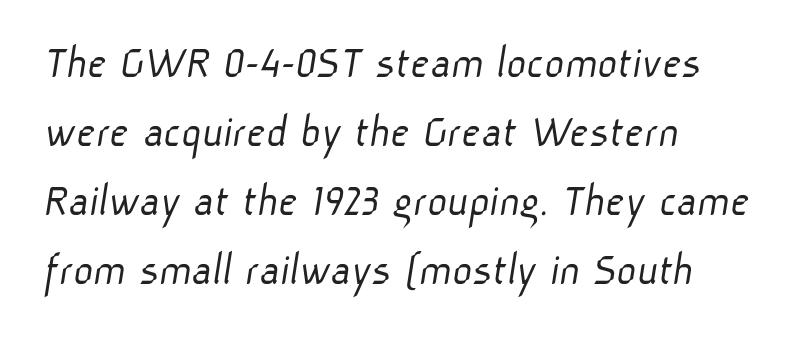
The rendering shows plain stroke endings on the letterforms — a sans-serif design. No extra tracking has been applied to these lines. Words float on clear page, feet unadorned. The text block is weighted toward the left margin, trailing off unevenly rightward. Horizontal bands of white between lines are of average thickness. Proportional: the letters do not fall into vertical columns.
